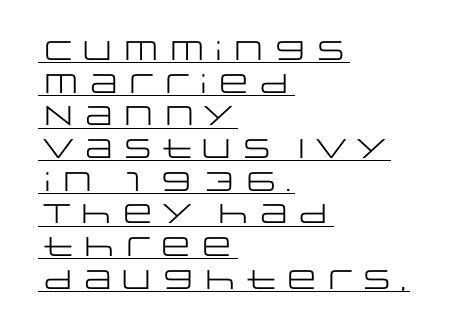
The face used here appears with an underline applied. Each line starts at the same left margin while the right side varies. The passage shown is not bold in any degree. The font's upright variant was chosen for this text. You could call the tracking neutral — neither tight nor loose.
